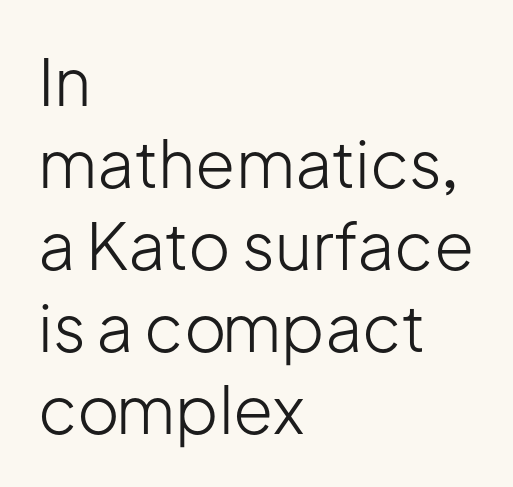
Q: Is the text bold? A: No.
Q: Is the text italic (slanted)? A: No, it is upright.
Q: Is the typeface a serif or a sans-serif typeface? A: Sans-serif.
Q: Is the text underlined? A: No.
Q: How is the paragraph aligned? A: Left-aligned.
Q: Is the spacing between letters normal or unusually wide? A: Normal.
Q: Is the spacing between lines tight, normal or loose? A: Normal.
Q: Width (condensed, normal, or wide)? A: Normal.
Q: Stroke contrast? A: Low.
Q: x-height? A: Medium.
Q: Monospaced? A: No.
